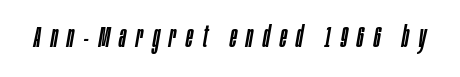
The image shows 29 px condensed type, italic (leaning right); set unusually wide letter spacing (+0.34 em), not underlined; low stroke contrast and a large x-height.
